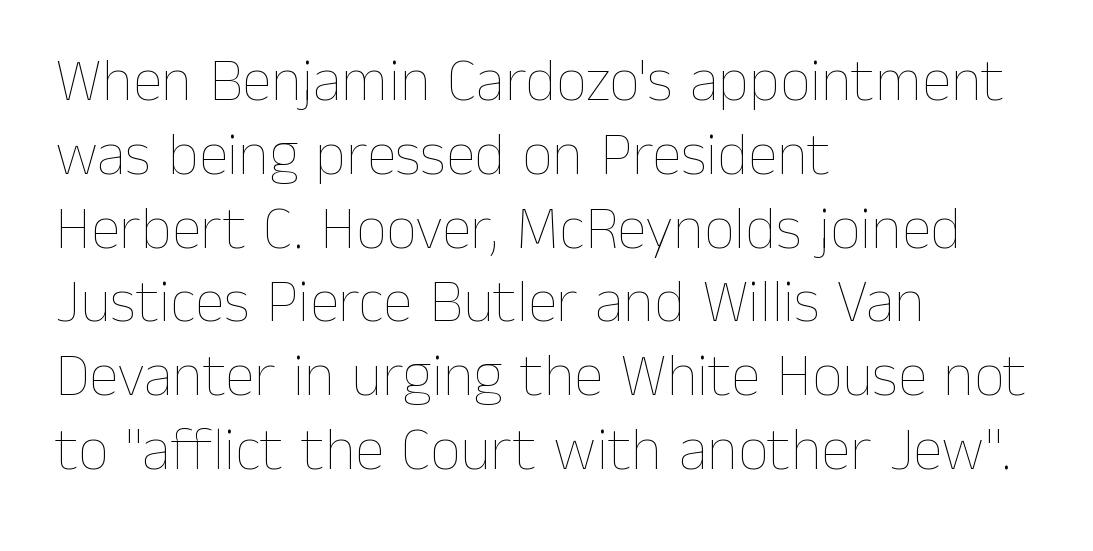
The image shows 60 px thin type, upright; set left-aligned, line spacing 1.23x, normal letter spacing, not underlined; low stroke contrast and a medium x-height.
